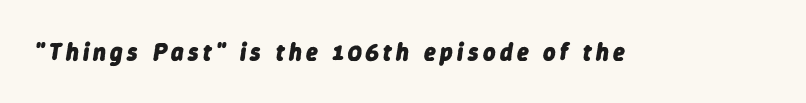
The image shows 24 px bold type, italic (leaning right); set not underlined.
